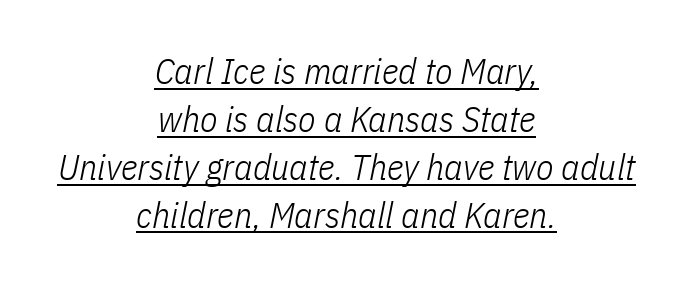
{"italic": "yes", "lean": "right", "slant_degrees": 11, "bold": "no", "weight": "light", "width": "condensed", "stroke_contrast": "low", "x_height": "medium", "monospaced": "no", "underline": "yes", "align": "center", "line_spacing": "normal", "line_spacing_ratio": 1.33, "letter_spacing": "normal", "letter_spacing_em": 0.0, "glyph_px": 36}
